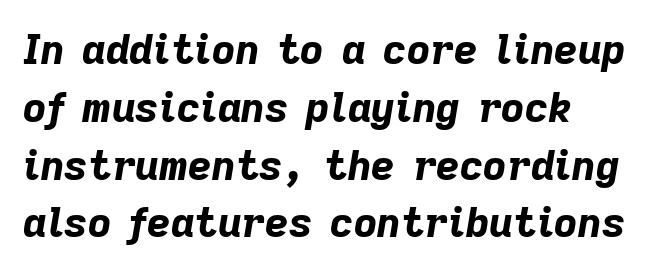
{"italic": "yes", "lean": "right", "slant_degrees": 9, "bold": "yes", "weight": "bold", "width": "normal", "stroke_contrast": "low", "x_height": "medium", "monospaced": "no", "underline": "no", "align": "left", "line_spacing": "normal", "line_spacing_ratio": 1.41, "letter_spacing": "normal", "letter_spacing_em": 0.0, "glyph_px": 41}
